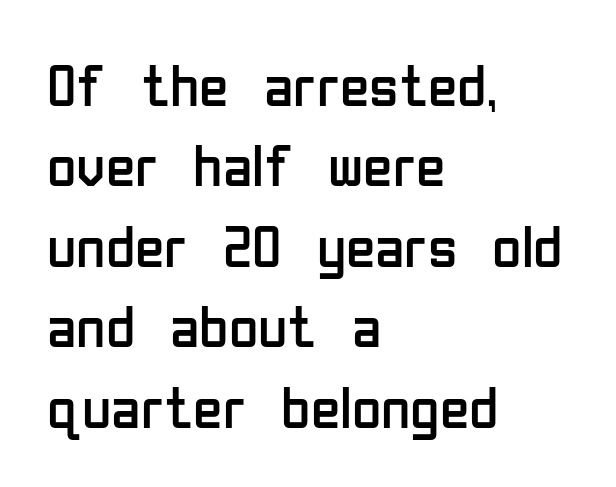
A typesetter would call this proportional, since set widths differ per character. Grotesque or geometric, the face here clearly has no serifs. The rows are spaced the way most documents space them. A clean baseline with only descenders dipping below it. Left-aligned paragraph, ragged on the right.
